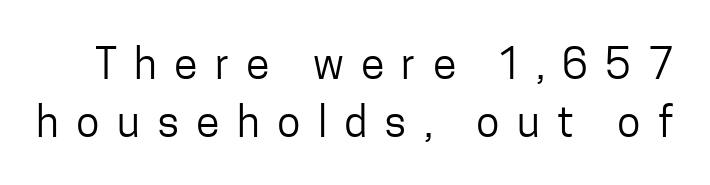
In terms of leading, this rendering sits right in the middle. Is this a sans? Yes — the strokes have no serifs. The face used here is proportionally spaced, like ordinary book or web type. Posture: straight, roman, zero tilt. Just letters on the line, the space beneath them empty.
